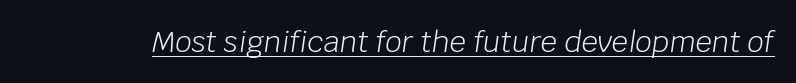
The rendering uses natural spacing where letterforms have individual widths. Compared with ordinary roman type, these characters are visibly tilted. Is the stroke heavy? The answer is a plain regular-or-lighter. Compared with typical body copy, the letter spacing here is the same. Beneath each row of characters lies a ruled line.
